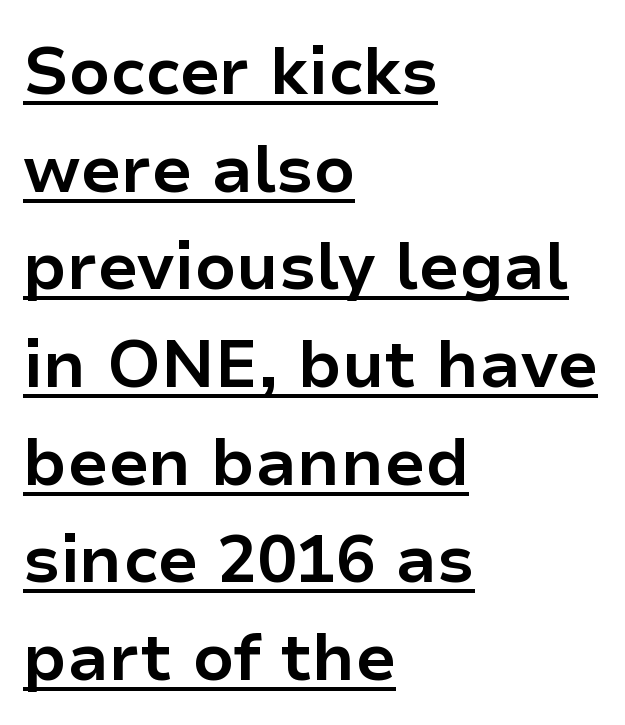
Caption: multi-line text, flush left, ragged right. Each new line begins a customary step beneath the previous one. No feet cap the strokes, marking this as sans-serif type. These lines carry a lot of weight — the face is fully bold.
